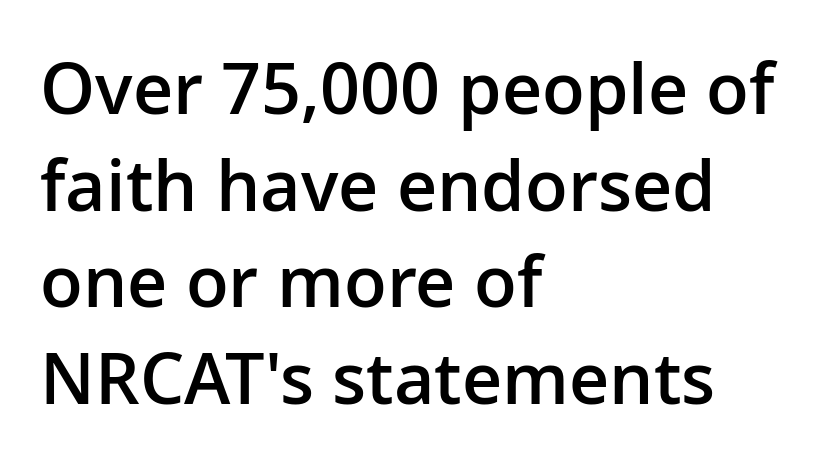
The vertical gap from one line to the next is medium. The type sits square on the baseline with zero lean. Weight: semibold (demi). Quick note: underline off.
